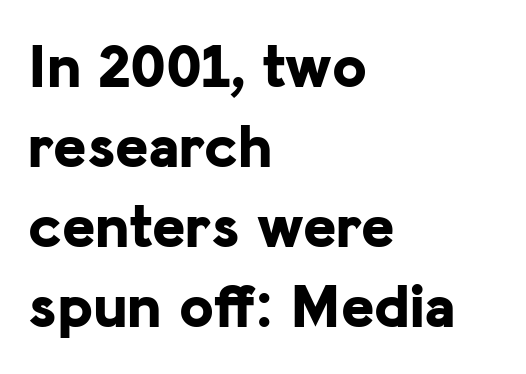
The image shows 63 px bold sans-serif type, upright; set left-aligned, normal line spacing (1.27x), normal letter spacing, not underlined; low stroke contrast and a medium x-height.
